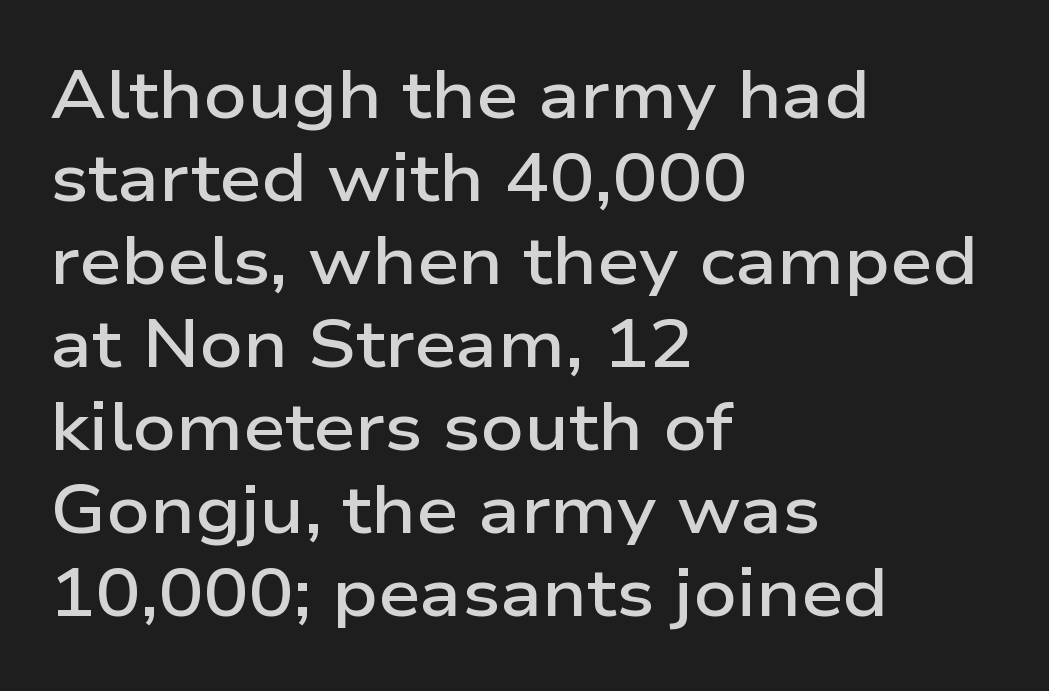
The rendering uses a semibold face; strokes are thickened but not to full bold. Words appear dense and cohesive because spacing is normal. This sample uses an upright cut, with every glyph sitting square on the baseline. You could not count columns in this text — the font is proportionally spaced.
